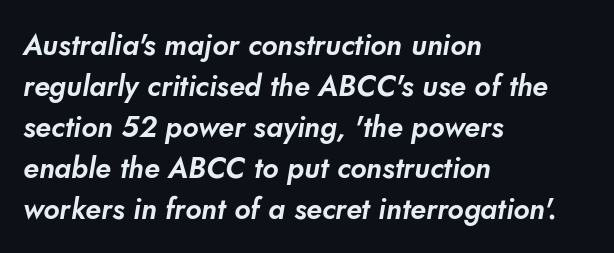
The paragraph has a hard left edge and a soft right edge. One glance says typical: line gaps are just what's usual. Look at the bottom of the vertical strokes: they stop flat, with no serifs. The string is rendered with underlining switched off. A typesetter would call this proportional, since set widths differ per character.
